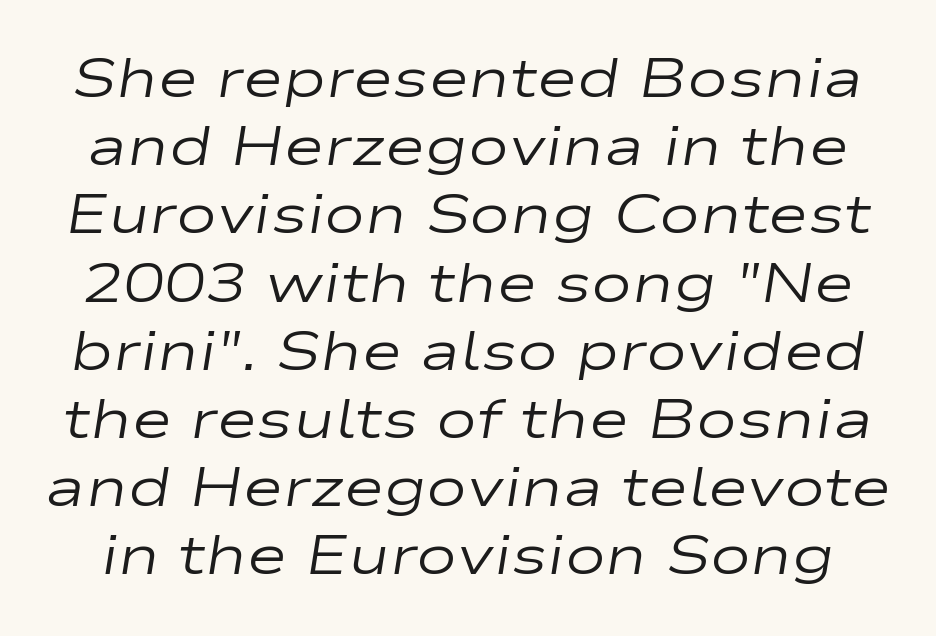
The image shows 55 px regular-weight, wide type, italic (leaning right); set line spacing 1.24x, normal letter spacing, not underlined; low stroke contrast and a medium x-height.
